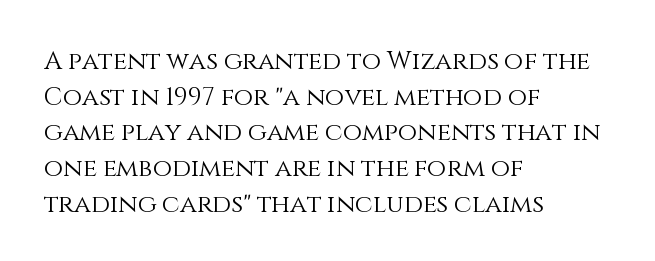
The image shows 25 px text type, upright; set left-aligned, normal line spacing (1.43x), normal letter spacing, not underlined.
